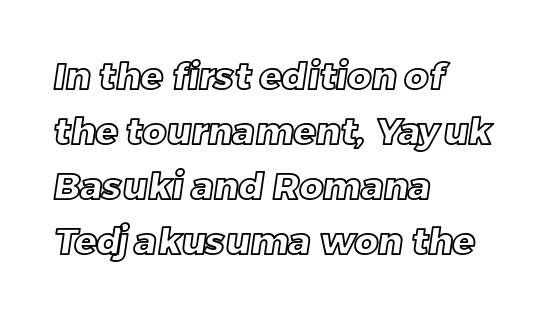
The image shows 37 px text type; set left-aligned, normal line spacing (1.49x), normal letter spacing, not underlined; a large x-height.
